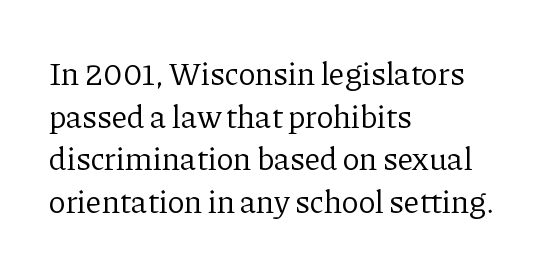
The area under the type is left untouched. Each letter's strokes conclude with small projecting serifs. The font sits on the lighter half of the weight spectrum, regular included. If you drew a line through each stem, it would be perfectly vertical. Which margin do the lines hug? The left one — the right edge is uneven. Here the glyphs are tracked normally, forming tight word shapes.
